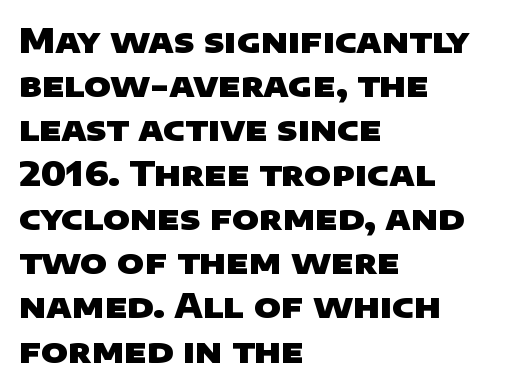
{"serif": "no", "bold": "yes", "weight": "heavy", "width": "wide", "stroke_contrast": "low", "x_height": "large", "monospaced": "no", "underline": "no", "align": "left", "line_spacing": "normal", "line_spacing_ratio": 1.34, "letter_spacing": "normal", "letter_spacing_em": 0.0, "glyph_px": 33}
